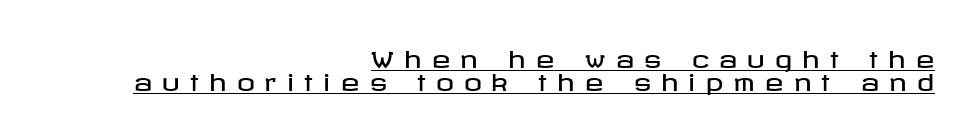
Q: Is the text italic (slanted)? A: No, it is upright.
Q: Is the text underlined? A: Yes.
Q: How is the paragraph aligned? A: Right-aligned.
Q: Is the spacing between letters normal or unusually wide? A: Unusually wide.
Q: Is the spacing between lines tight, normal or loose? A: Tight.
